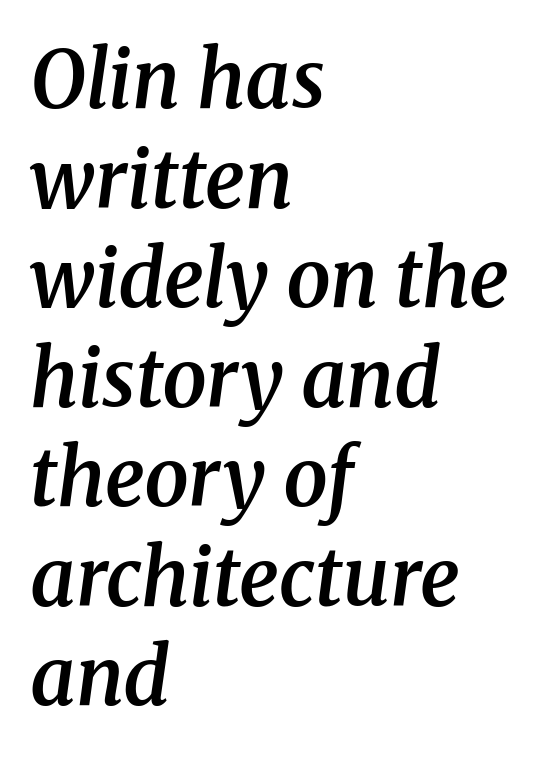
{"serif": "yes", "italic": "yes", "lean": "right", "slant_degrees": 8, "bold": "semi", "weight": "semibold", "width": "normal", "stroke_contrast": "medium", "x_height": "medium", "monospaced": "no", "underline": "no", "align": "left", "line_spacing": "normal", "line_spacing_ratio": 1.26, "letter_spacing": "normal", "letter_spacing_em": 0.0, "glyph_px": 79}
